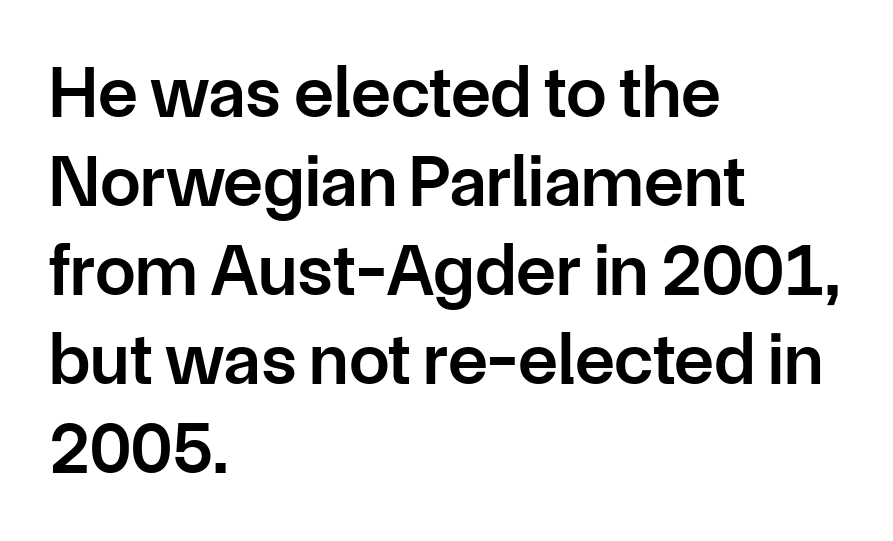
Caption: standard tracking, unaltered. The letters advance in unequal steps, a hallmark of proportional type. Is the type bold? Partly — it's a semibold, heavier than regular but not fully bold. Type without underlining. A typesetter would label this face a sans.
